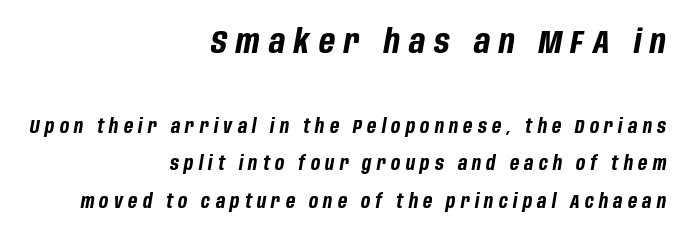
{"italic": "yes", "lean": "right", "slant_degrees": 10, "bold": "yes", "weight": "bold", "width": "condensed", "stroke_contrast": "low", "x_height": "large", "monospaced": "no", "underline": "no", "align": "right", "line_spacing": "loose", "line_spacing_ratio": 1.96, "letter_spacing": "wide", "letter_spacing_em": 0.28, "larger_block": "first", "size_ratio": 1.74, "glyph_px": 33}
